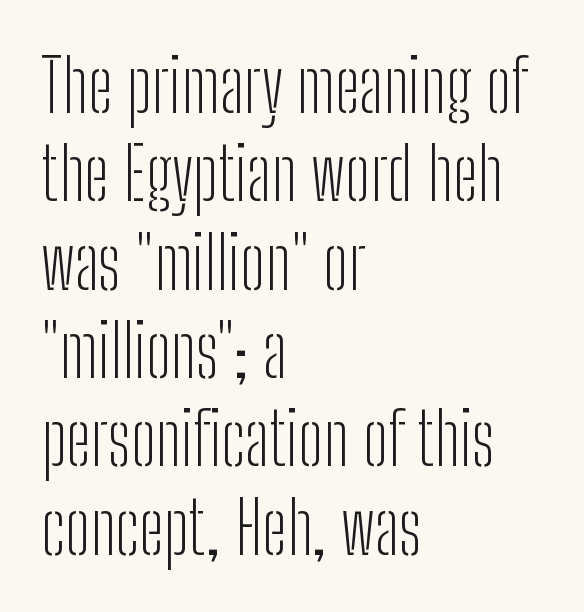
No extra ink here — the face is not bold. Italic? Not at all — the glyphs are vertical. Proportional: the letters do not fall into vertical columns. Compared with typical body copy, the letter spacing here is the same. These lines stack with their left ends in a neat column. The letters carry no serifs — their stems end cleanly without finishing strokes.
